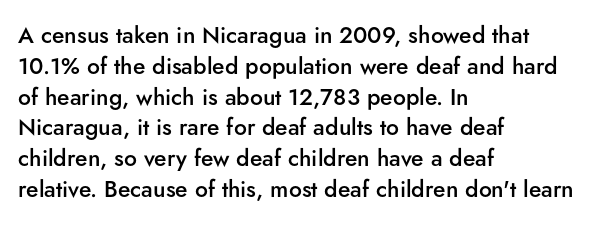
{"italic": "no", "bold": "semi", "underline": "no", "align": "left", "line_spacing": "normal", "line_spacing_ratio": 1.34, "letter_spacing": "normal", "letter_spacing_em": 0.0, "glyph_px": 23}
